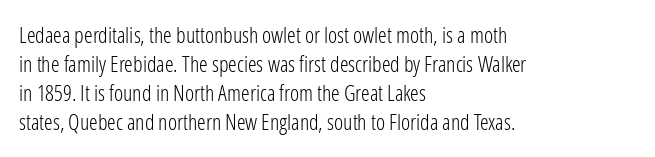
{"italic": "no", "bold": "no", "underline": "no", "align": "left", "line_spacing": "normal", "line_spacing_ratio": 1.32, "letter_spacing": "normal", "letter_spacing_em": 0.0, "glyph_px": 22}
